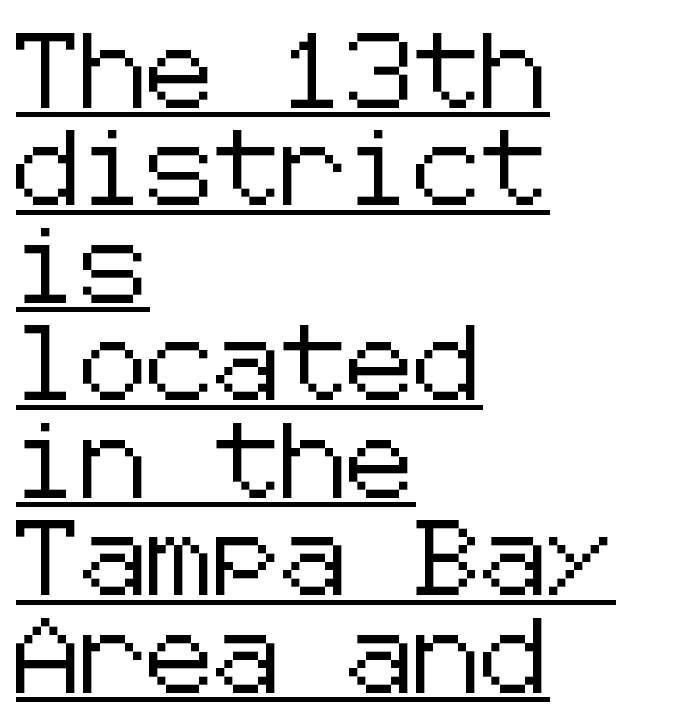
Q: Is the text italic (slanted)? A: No, it is upright.
Q: Is the typeface a serif or a sans-serif typeface? A: Sans-serif.
Q: Is the text underlined? A: Yes.
Q: How is the paragraph aligned? A: Left-aligned.
Q: Is the spacing between letters normal or unusually wide? A: Normal.
Q: Is the spacing between lines tight, normal or loose? A: Normal.
Q: Width (condensed, normal, or wide)? A: Normal.
Q: Stroke contrast? A: Low.
Q: x-height? A: Medium.
